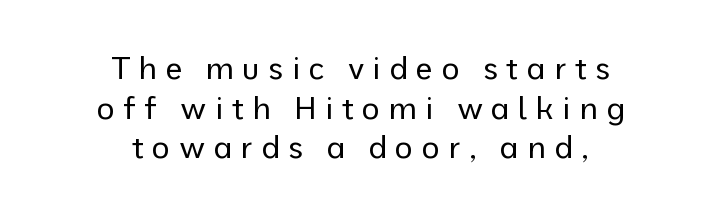
Unmarked baselines from the first word to the last. Observe the absence of serifs on each vertical stroke in this sample. Do the characters align in a grid? No, the font is proportional. Honestly, the row spacing looks completely unremarkable. The lines in this sample share a center point and differ in where they start and stop. The specimen reads as upright at a glance.
